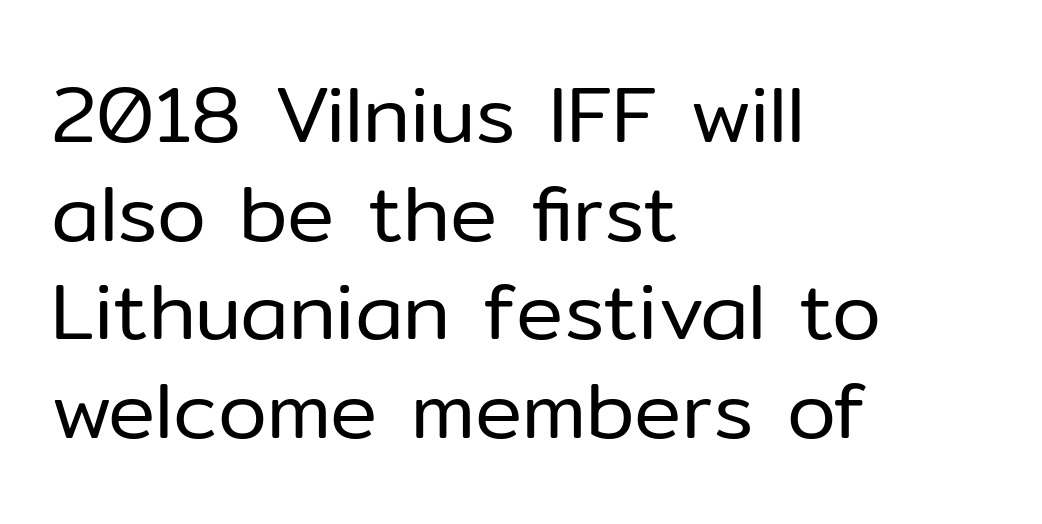
Italic? Not at all — the glyphs are vertical. Underline: absent. One glance says typical: line gaps are just what's usual. These glyphs show unthickened strokes, regular width or finer. Each letter's strokes conclude bluntly, with no projecting serifs.
